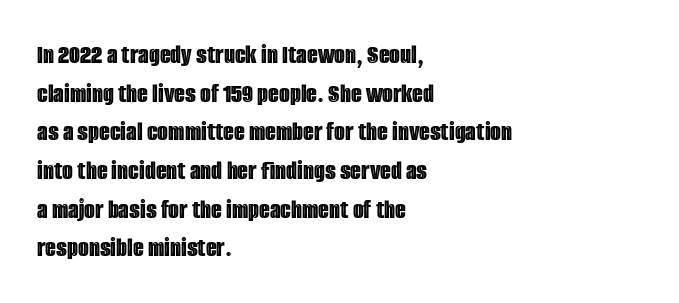
Q: Is the text italic (slanted)? A: No, it is upright.
Q: Is the text underlined? A: No.
Q: How is the paragraph aligned? A: Left-aligned.
Q: Is the spacing between letters normal or unusually wide? A: Normal.
Q: Is the spacing between lines tight, normal or loose? A: Normal.
Q: Width (condensed, normal, or wide)? A: Condensed.
Q: x-height? A: Large.
Q: Monospaced? A: No.
